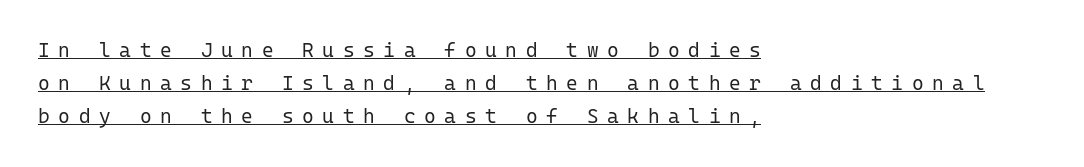
Q: Is the text bold? A: No.
Q: Is the text italic (slanted)? A: No, it is upright.
Q: Is the text underlined? A: Yes.
Q: How is the paragraph aligned? A: Left-aligned.
Q: Is the spacing between letters normal or unusually wide? A: Unusually wide.
Q: Is the spacing between lines tight, normal or loose? A: Normal.
